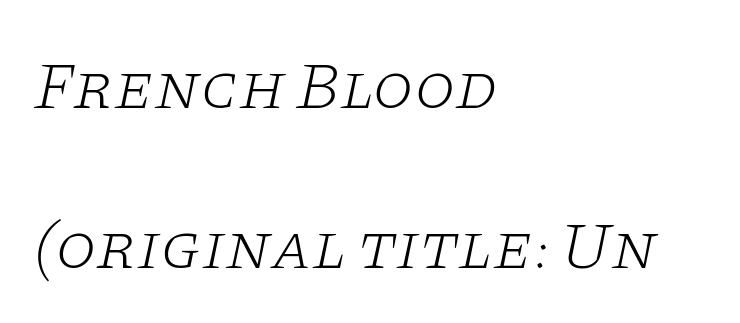
Characters follow at the spacing the type designer built in. The passage is arranged the way most books set body copy — flush left. Leading: increased. These glyphs show unthickened strokes, regular width or finer. An italicized treatment has been applied to the whole sample. These lines are rendered in a variable-pitch font.
